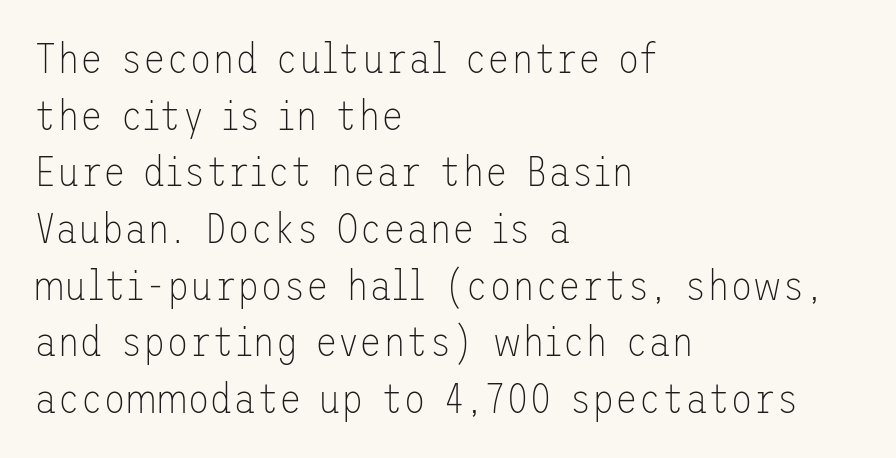
The image shows 42 px thin sans-serif type, upright; set left-aligned, normal line spacing (1.35x), normal letter spacing, not underlined; low stroke contrast and a medium x-height.
